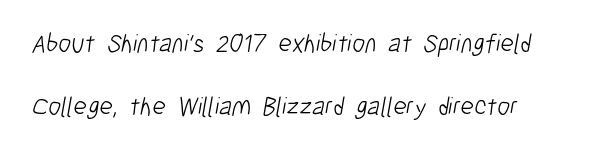
These lines keep a tight, regular rhythm from letter to letter. Leading is clearly above the norm, producing a sparse column. Check the space under the baseline: it is left empty. Stroke mass is kept to a normal reading level or below.
